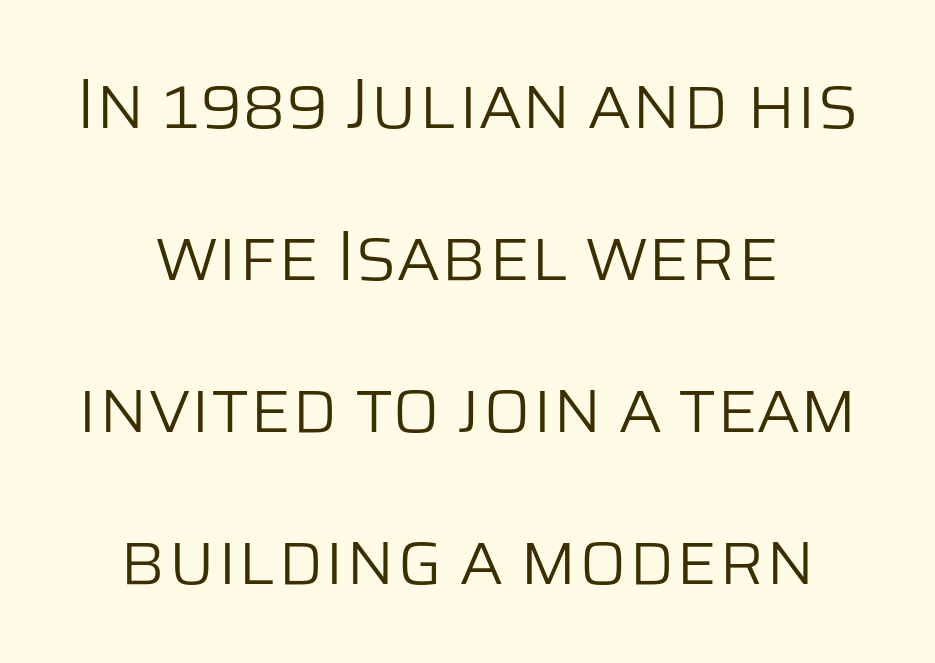
Descenders are the only things crossing below the line. Each new line begins a long way beneath the previous one. A student would call this center alignment; a typographer would say set centered. Type style note: lacks serifs. Tracking value appears to be zero — textbook default spacing.
